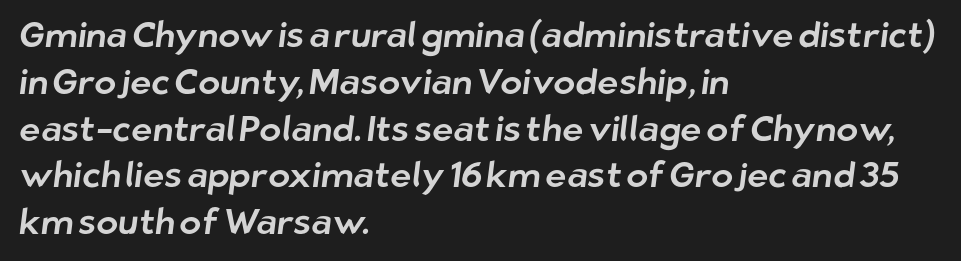
{"serif": "no", "width": "normal", "stroke_contrast": "low", "x_height": "medium", "monospaced": "no", "underline": "no", "align": "left", "line_spacing": "normal", "line_spacing_ratio": 1.3, "letter_spacing": "normal", "letter_spacing_em": 0.0, "glyph_px": 36}
